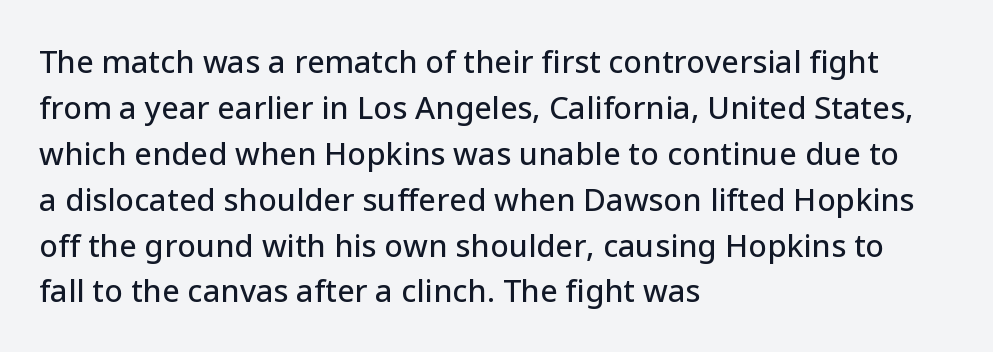
{"serif": "no", "italic": "no", "width": "normal", "stroke_contrast": "low", "x_height": "medium", "monospaced": "no", "underline": "no", "align": "left", "line_spacing": "normal", "line_spacing_ratio": 1.48, "letter_spacing": "normal", "letter_spacing_em": 0.0, "glyph_px": 31}
